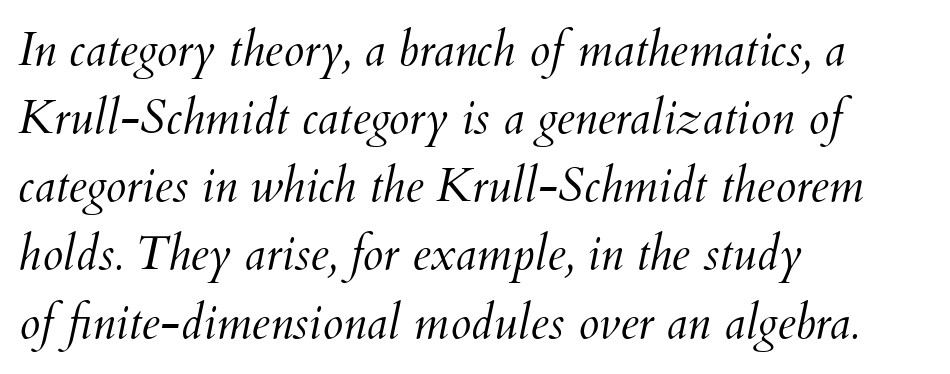
The image shows 47 px light type, italic (leaning right); set left-aligned, normal line spacing (1.45x), normal letter spacing, not underlined; medium stroke contrast and a small x-height.
